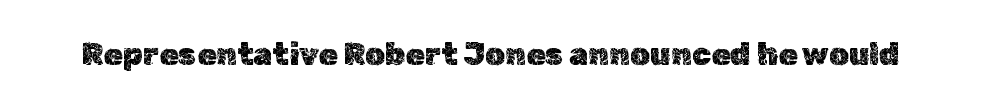
Is there any slant? The stems are plumb. Is this a fixed-width face? No — the glyphs have proportional, varying widths. Look at the tracking — it's just the regular setting, nothing added. Quick note: underline off.
